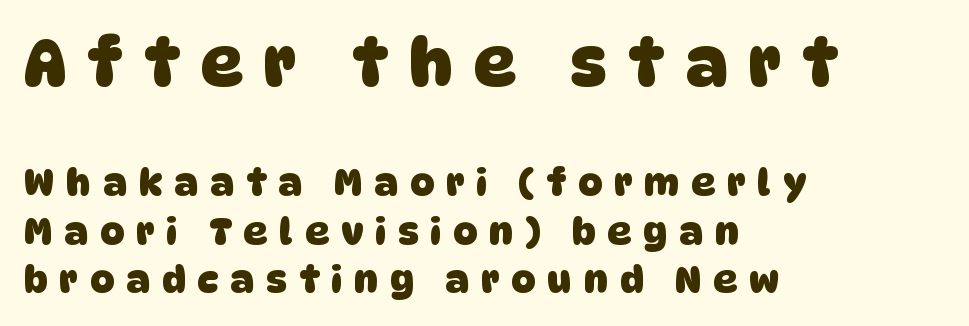
{"serif": "no", "bold": "yes", "weight": "heavy", "width": "normal", "stroke_contrast": "low", "x_height": "large", "monospaced": "no", "underline": "no", "align": "left", "line_spacing": "normal", "line_spacing_ratio": 1.3, "letter_spacing": "wide", "letter_spacing_em": 0.33, "larger_block": "first", "size_ratio": 1.76, "glyph_px": 65}
